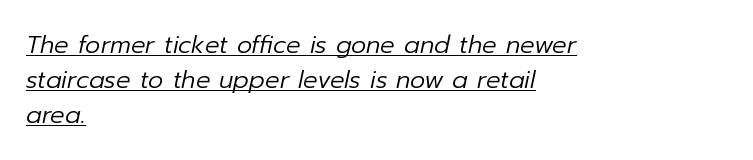
Q: Is the text bold? A: No.
Q: Is the text italic (slanted)? A: Yes, it leans right by about 12 degrees.
Q: Is the text underlined? A: Yes.
Q: How is the paragraph aligned? A: Left-aligned.
Q: Is the spacing between letters normal or unusually wide? A: Normal.
Q: Is the spacing between lines tight, normal or loose? A: Normal.
